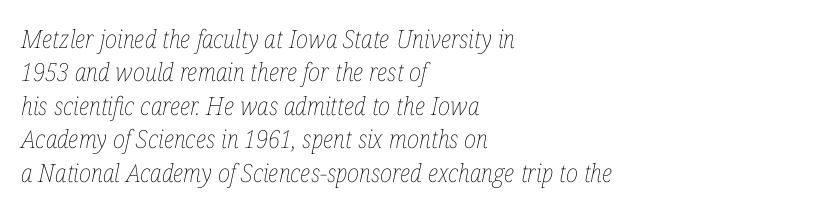
The strokes carry an ordinary text weight at most. The baseline area is clear. The designer left line spacing at the default. Slanted lettering throughout.
